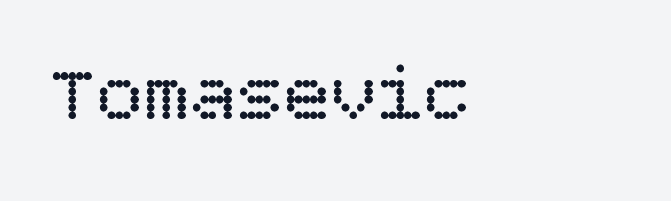
The image shows 78 px regular-weight type, upright; set left-aligned, normal letter spacing, not underlined; low stroke contrast and a large x-height.
